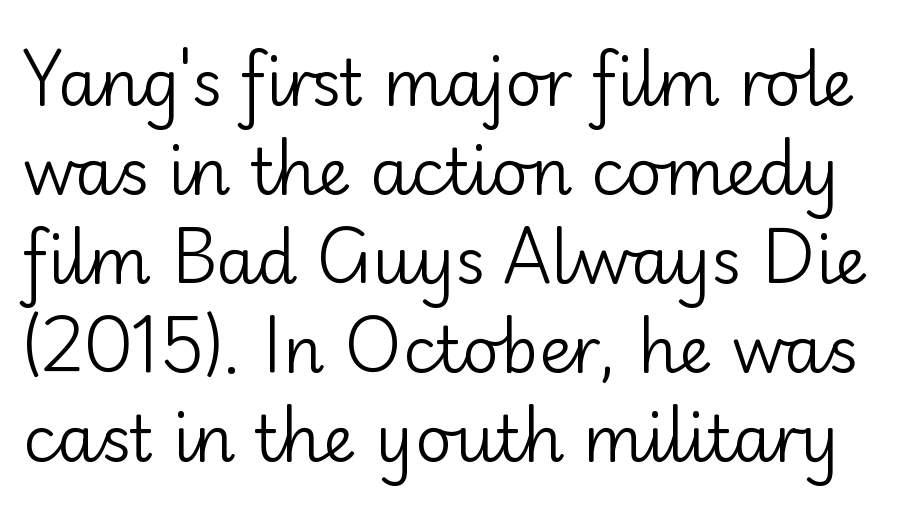
{"serif": "no", "italic": "no", "bold": "no", "weight": "regular", "width": "normal", "stroke_contrast": "low", "x_height": "small", "monospaced": "no", "underline": "no", "line_spacing": "normal", "line_spacing_ratio": 1.39, "letter_spacing": "normal", "letter_spacing_em": 0.0, "glyph_px": 64}
